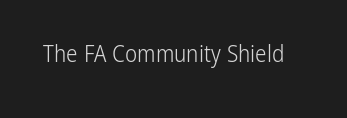
The image shows 23 px text type, upright; set normal letter spacing, not underlined.
